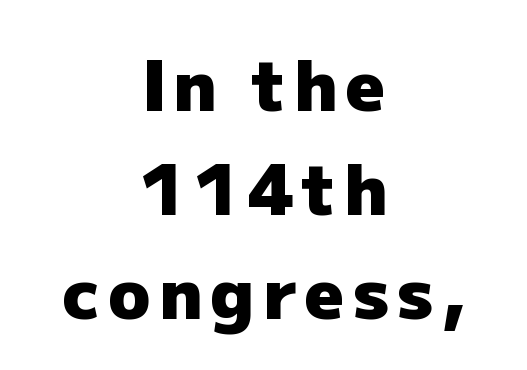
Each line is balanced around a shared central axis. These lines are rendered in a variable-pitch font. This sample keeps an unexceptional amount of space between lines. Serif or sans? Sans — the stroke terminals are bare.
